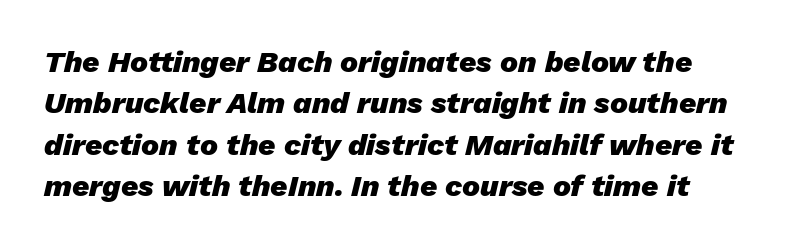
The image shows 30 px heavy type, italic (leaning right); set left-aligned, normal line spacing (1.38x), normal letter spacing, not underlined; low stroke contrast and a medium x-height.
